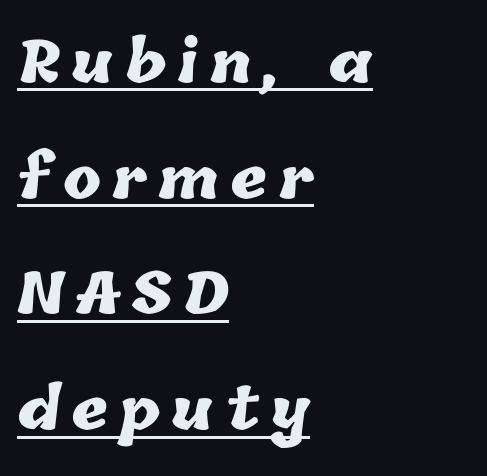
{"bold": "yes", "weight": "heavy", "width": "normal", "stroke_contrast": "low", "x_height": "medium", "monospaced": "no", "underline": "yes", "align": "left", "line_spacing": "loose", "line_spacing_ratio": 2.03, "glyph_px": 57}
